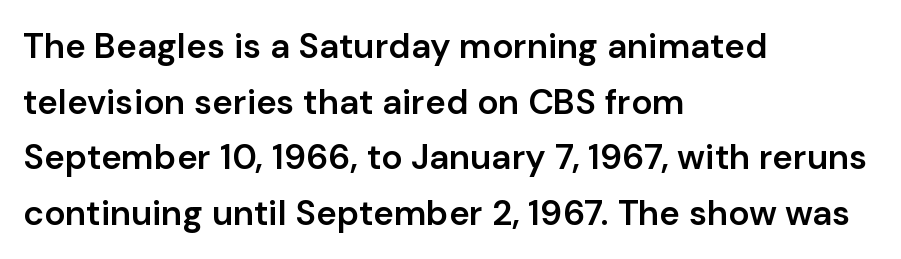
{"serif": "no", "italic": "no", "bold": "semi", "weight": "semibold", "width": "normal", "stroke_contrast": "low", "x_height": "medium", "monospaced": "no", "underline": "no", "align": "left", "line_spacing": "normal", "line_spacing_ratio": 1.59, "letter_spacing": "normal", "letter_spacing_em": 0.0, "glyph_px": 35}
